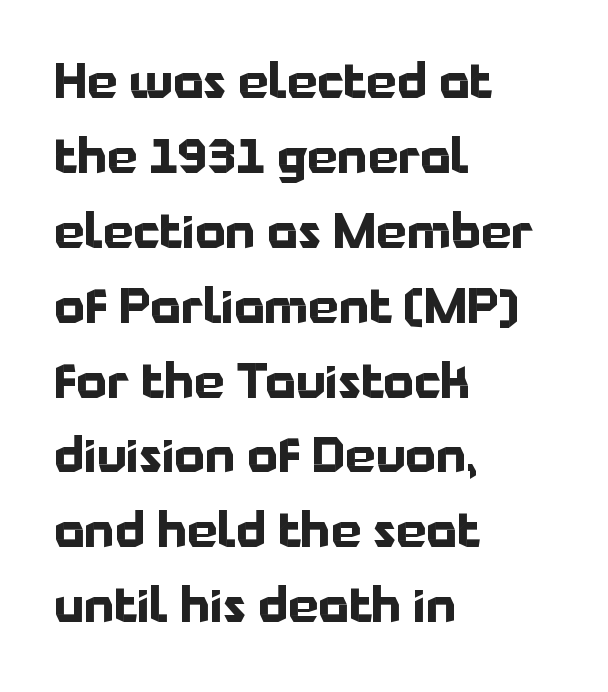
{"serif": "no", "italic": "no", "bold": "yes", "weight": "bold", "width": "normal", "stroke_contrast": "low", "x_height": "medium", "monospaced": "no", "underline": "no", "align": "left", "line_spacing": "normal", "line_spacing_ratio": 1.56, "letter_spacing": "normal", "letter_spacing_em": 0.0, "glyph_px": 48}
